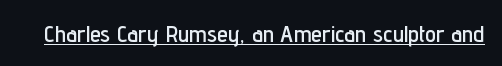
Default kerning and tracking; the words read as compact shapes. Notice how the stems are strictly vertical — no italics here. The glyphs are accompanied by a horizontal stroke just below them.
